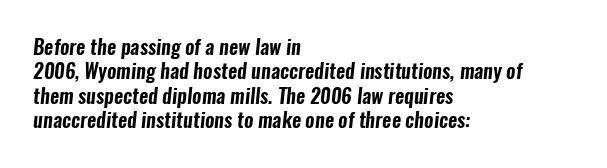
Q: Is the text underlined? A: No.
Q: How is the paragraph aligned? A: Left-aligned.
Q: Is the spacing between letters normal or unusually wide? A: Normal.
